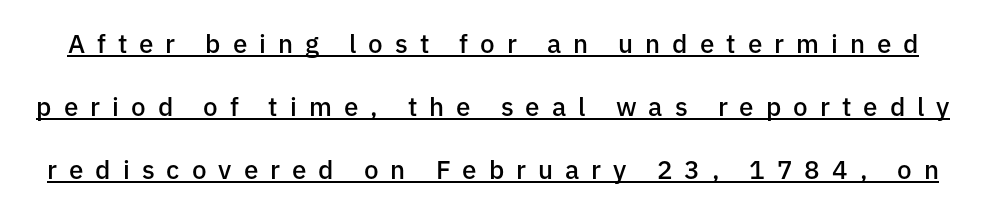
{"italic": "no", "bold": "semi", "underline": "yes", "line_spacing": "loose", "line_spacing_ratio": 2.43, "letter_spacing": "wide", "letter_spacing_em": 0.46, "glyph_px": 26}
